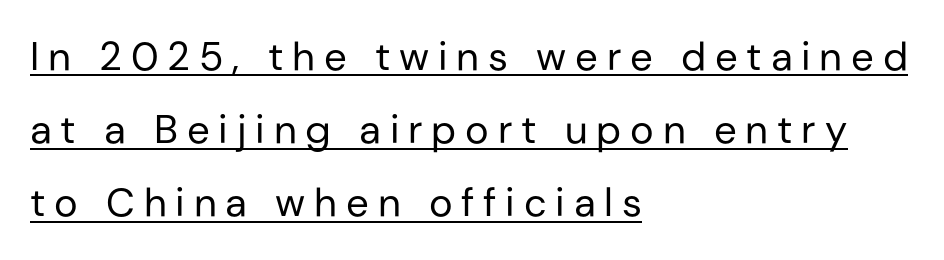
In terms of letterspacing, this is a distinctly airy, spread setting. It's the straight-up-and-down kind of type. The passage shown is underscored from start to finish. Weight class: somewhere from thin through regular. Think of a printed novel: that variable character pitch is what you see here. These lines are composed in type without serifs.
